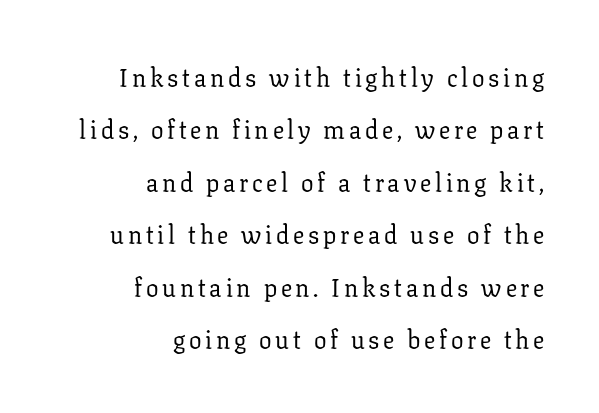
The image shows 25 px text type, upright; set right-aligned, loose line spacing (2.1x), not underlined.
